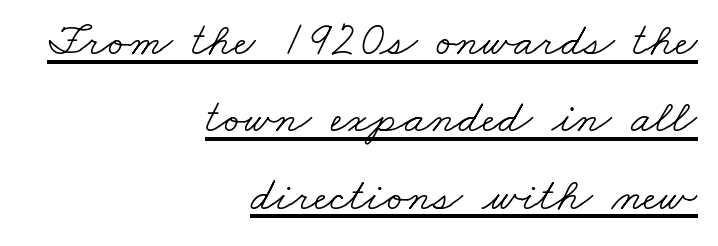
The glyphs in this specimen are seriffed. What's the leading like? Ordinary, nothing unusual. The rendering uses natural spacing where letterforms have individual widths. Summary of weight: not heavy and not bold.
